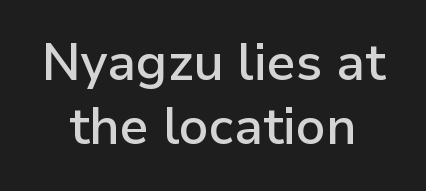
The letterforms sit shoulder to shoulder at normal distance. A bit beefed up — I'd call it semibold rather than bold. The characters display no serif detailing; their extremities are plain. A typesetter would call this proportional, since set widths differ per character.
